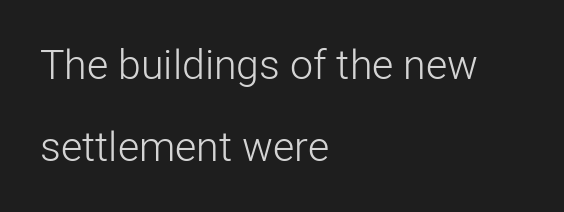
The image shows 41 px light sans-serif type, upright; set left-aligned, loose line spacing (1.99x), normal letter spacing, not underlined; low stroke contrast and a medium x-height.
